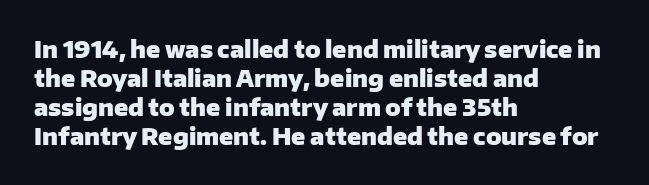
The typography opts for an upright posture over an oblique one. What weight is shown? A full bold with thick strokes. How would I describe the line gaps? Plain and ordinary. Each line starts at the same left margin while the right side varies.
